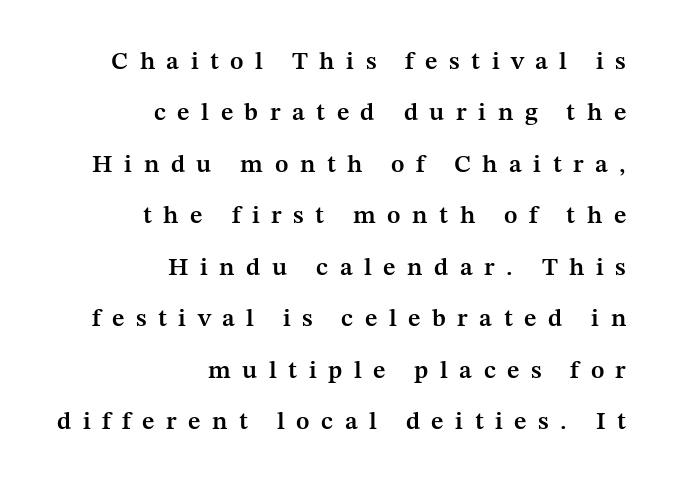
Q: Is the text bold? A: Semi-bold.
Q: Is the text italic (slanted)? A: No, it is upright.
Q: Is the text underlined? A: No.
Q: How is the paragraph aligned? A: Right-aligned.
Q: Is the spacing between letters normal or unusually wide? A: Unusually wide.
Q: Is the spacing between lines tight, normal or loose? A: Loose.
